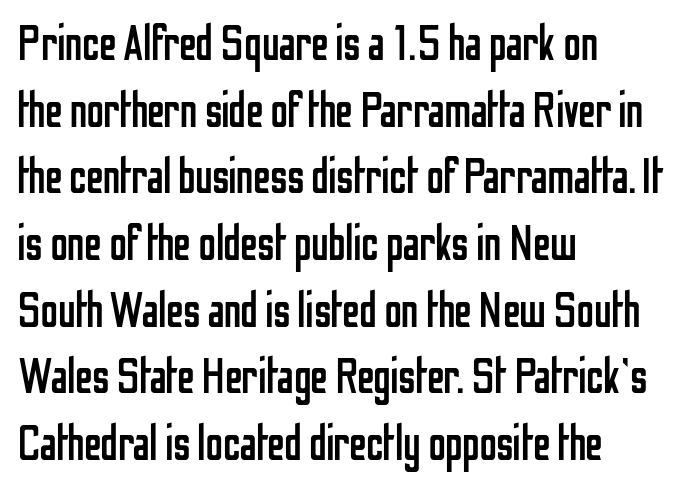
Q: Is the text bold? A: No.
Q: Is the text italic (slanted)? A: No, it is upright.
Q: Is the typeface a serif or a sans-serif typeface? A: Sans-serif.
Q: Is the text underlined? A: No.
Q: How is the paragraph aligned? A: Left-aligned.
Q: Is the spacing between letters normal or unusually wide? A: Normal.
Q: Is the spacing between lines tight, normal or loose? A: Normal.
Q: Width (condensed, normal, or wide)? A: Condensed.
Q: Stroke contrast? A: Low.
Q: x-height? A: Medium.
Q: Monospaced? A: No.
